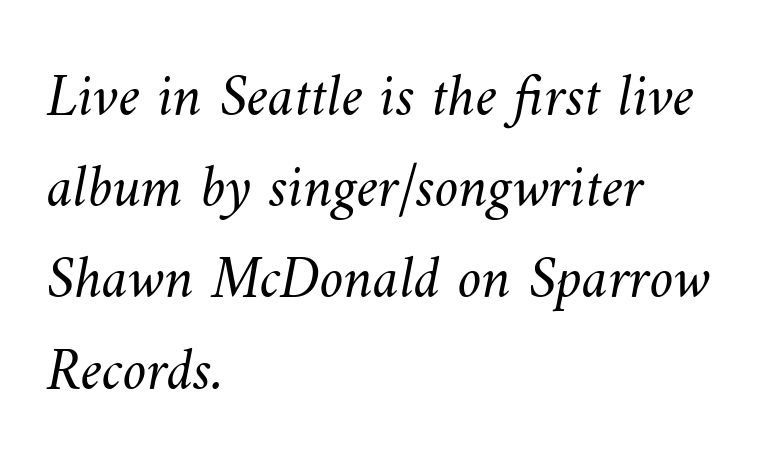
The line texture is even and compact thanks to regular tracking. The setting favours the left margin, as ordinary paragraphs usually do. This reads as an unemphasized weight, regular at the heaviest. Think of a printed novel: that variable character pitch is what you see here.
